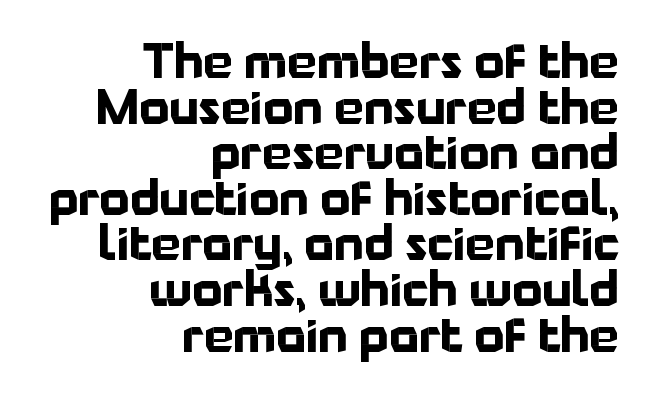
The axis of the letterforms is exactly vertical. The face used here is proportionally spaced, like ordinary book or web type. As a designer I'd log this as weight 700, bold. Each letter's strokes conclude bluntly, with no projecting serifs.
